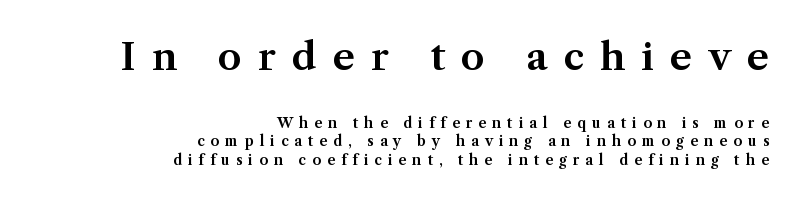
Q: Is the text italic (slanted)? A: No, it is upright.
Q: Is the typeface a serif or a sans-serif typeface? A: Serif.
Q: Is the text underlined? A: No.
Q: How is the paragraph aligned? A: Right-aligned.
Q: Is the spacing between letters normal or unusually wide? A: Unusually wide.
Q: Is the spacing between lines tight, normal or loose? A: Normal.
Q: Which block of text is set in a larger size, the first (top) or the second (bottom)? A: The first (top) one.
Q: Width (condensed, normal, or wide)? A: Normal.
Q: Stroke contrast? A: Medium.
Q: x-height? A: Medium.
Q: Monospaced? A: No.
